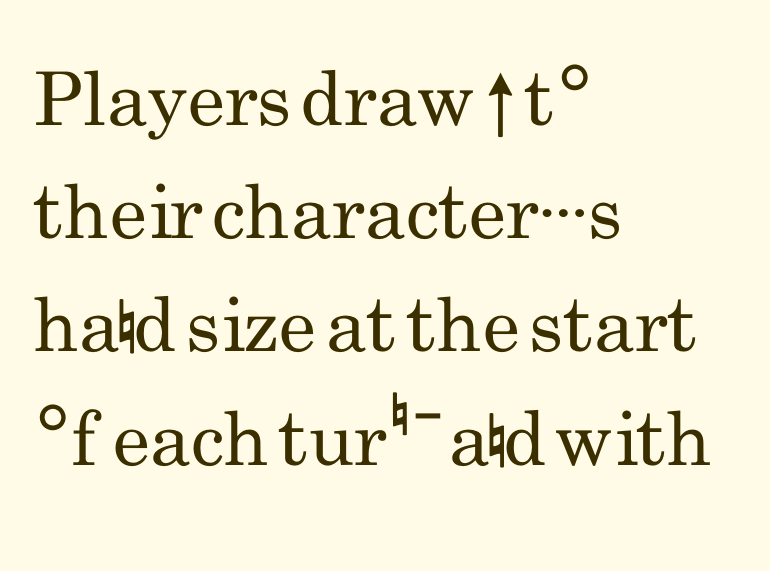
The image shows 74 px regular-weight, condensed sans-serif type, upright; set left-aligned, normal line spacing (1.53x), normal letter spacing, not underlined; low stroke contrast and a small x-height.
